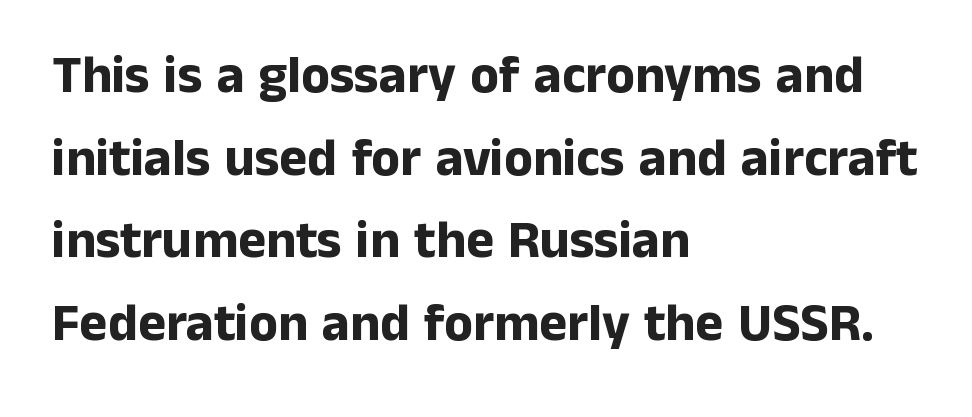
Rule under the text: the space is simply empty. Nope, no serifs anywhere on these letters. I'd describe the lettering as bold — thick and assertive. Looks like regular typesetting: each glyph gets only the width it needs. Vertical strokes here are truly vertical.
